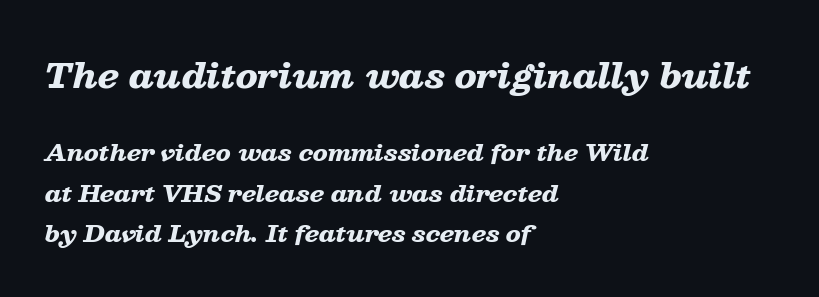
{"italic": "yes", "lean": "right", "slant_degrees": 13, "bold": "yes", "weight": "heavy", "width": "wide", "stroke_contrast": "low", "x_height": "medium", "monospaced": "no", "underline": "no", "align": "left", "line_spacing_ratio": 1.76, "letter_spacing": "normal", "letter_spacing_em": 0.0, "larger_block": "first", "size_ratio": 1.48, "glyph_px": 34}
